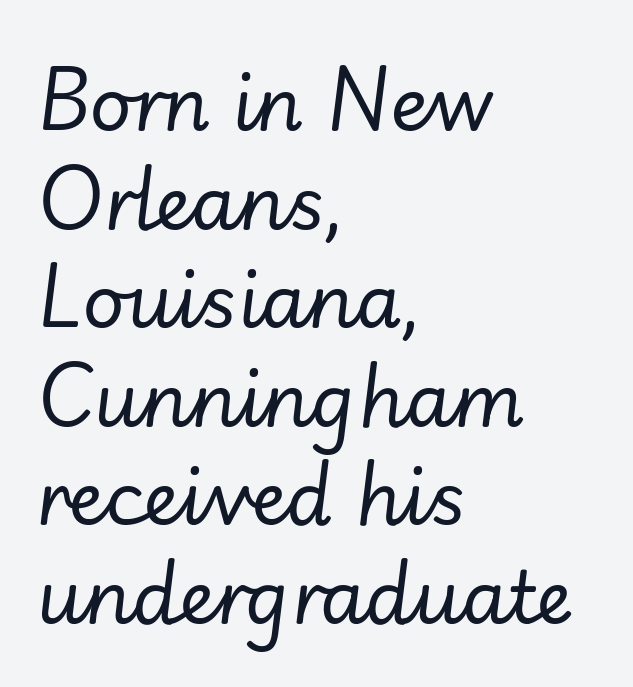
The image shows 73 px regular-weight type, italic (leaning right); set left-aligned, normal line spacing (1.35x), normal letter spacing, not underlined; low stroke contrast and a small x-height.
